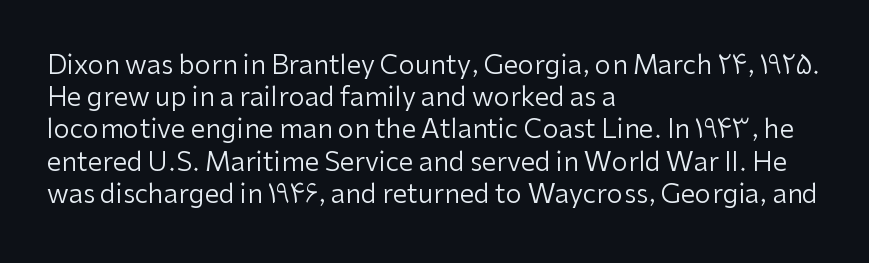
Q: Is the text bold? A: No.
Q: Is the text italic (slanted)? A: No, it is upright.
Q: Is the text underlined? A: No.
Q: How is the paragraph aligned? A: Left-aligned.
Q: Is the spacing between letters normal or unusually wide? A: Normal.
